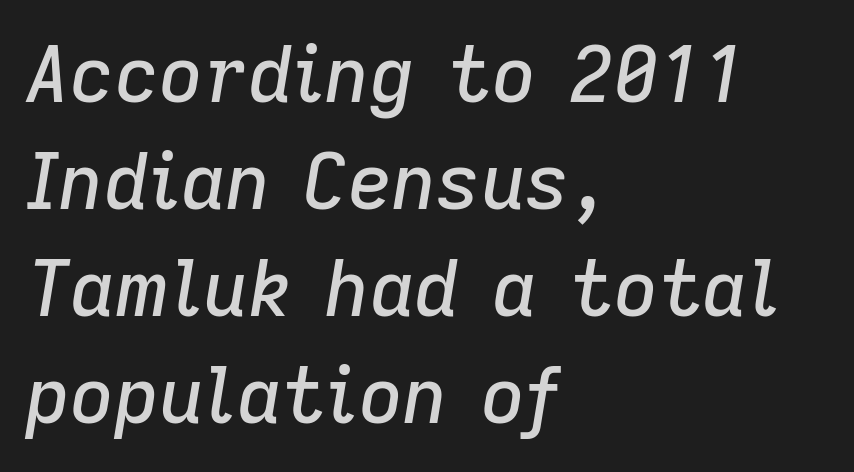
Character widths vary here, with narrow letters taking less room than wide ones. Is there much room between lines? A standard amount, neither cramped nor airy. The specimen reads as italic at a glance. The setting favours the left margin, as ordinary paragraphs usually do. What stands out about the letter spacing? Nothing — it is the standard amount. The strip under each line holds only bare page.
